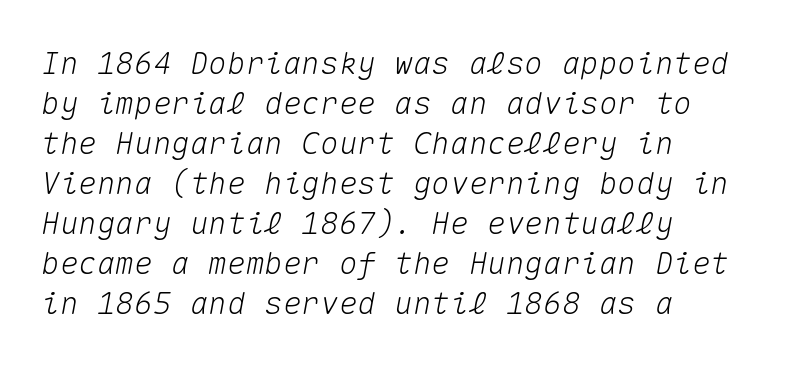
Caption: multi-line text, flush left, ragged right. Is the type slanted? Yes — the strokes lean at a clear angle. These lines are rendered in a fixed-pitch font. Each new line begins a customary step beneath the previous one. The string is rendered with underlining switched off.
